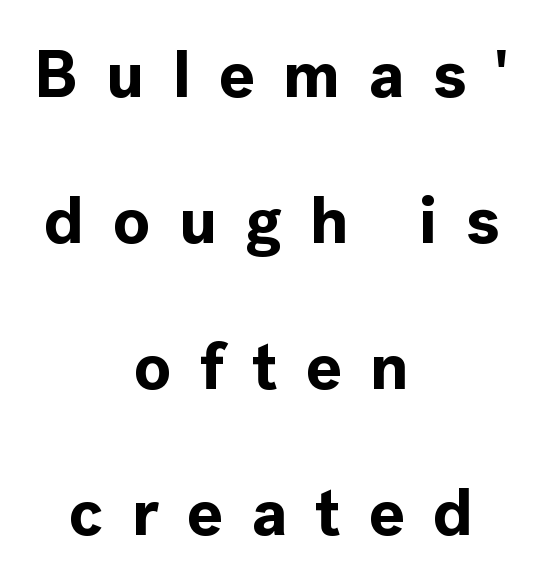
{"serif": "no", "italic": "no", "bold": "yes", "weight": "bold", "width": "normal", "x_height": "medium", "monospaced": "no", "underline": "no", "align": "center", "line_spacing": "loose", "line_spacing_ratio": 2.18, "letter_spacing": "wide", "letter_spacing_em": 0.42, "glyph_px": 67}
